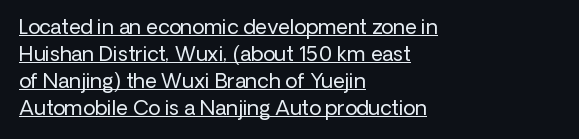
The image shows 20 px text type, upright; set left-aligned, normal line spacing (1.35x), normal letter spacing, underlined.
